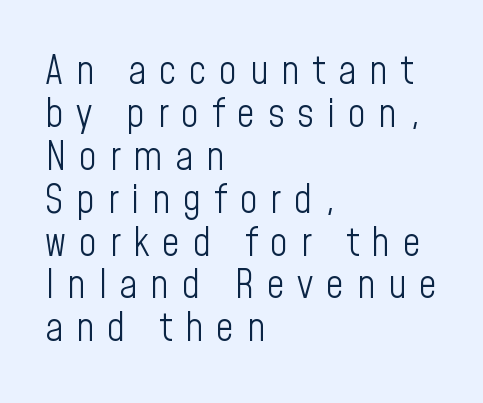
{"serif": "no", "italic": "no", "bold": "no", "weight": "light", "width": "condensed", "stroke_contrast": "low", "x_height": "medium", "monospaced": "no", "underline": "no", "align": "left", "line_spacing": "tight", "line_spacing_ratio": 1.1, "letter_spacing": "wide", "letter_spacing_em": 0.33, "glyph_px": 39}
